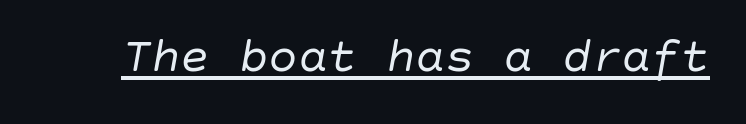
If you drew a line through each stem, it would be angled. Check the space under the baseline: a stroke is drawn there. You could call the tracking neutral — neither tight nor loose. No letter is thick-stroked: the sample isn't bold.
